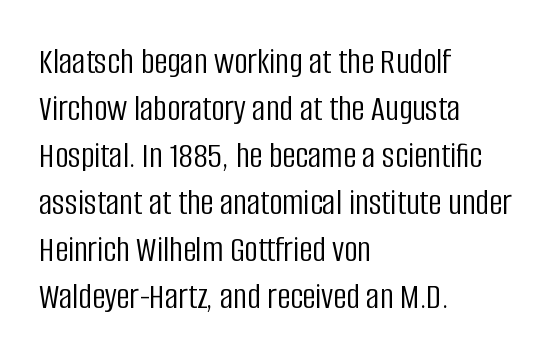
The image shows 37 px light, condensed sans-serif type, upright; set left-aligned, normal line spacing (1.27x), normal letter spacing, not underlined; low stroke contrast and a large x-height.
